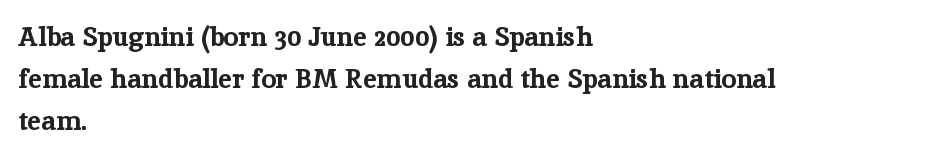
{"italic": "no", "bold": "yes", "underline": "no", "align": "left", "line_spacing": "normal", "line_spacing_ratio": 1.55, "letter_spacing": "normal", "letter_spacing_em": 0.0, "glyph_px": 27}
